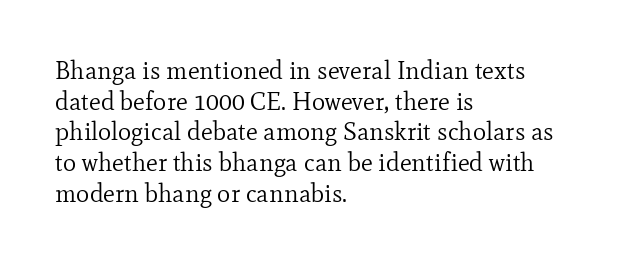
{"italic": "no", "bold": "no", "underline": "no", "align": "left", "line_spacing_ratio": 1.23, "letter_spacing": "normal", "letter_spacing_em": 0.0, "glyph_px": 25}
